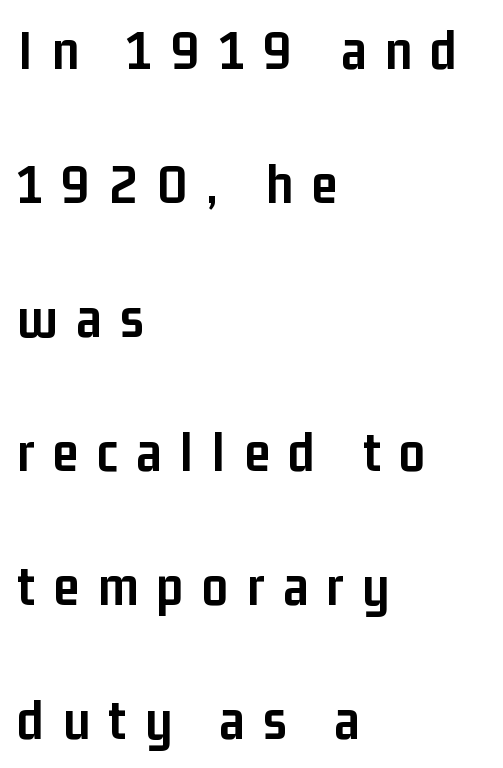
Short and long lines alike share a common starting point at left. Italic? Not at all — the glyphs are vertical. Students, note that the glyphs here are deliberately spaced far apart. Loosely led — the rows are spread out.
